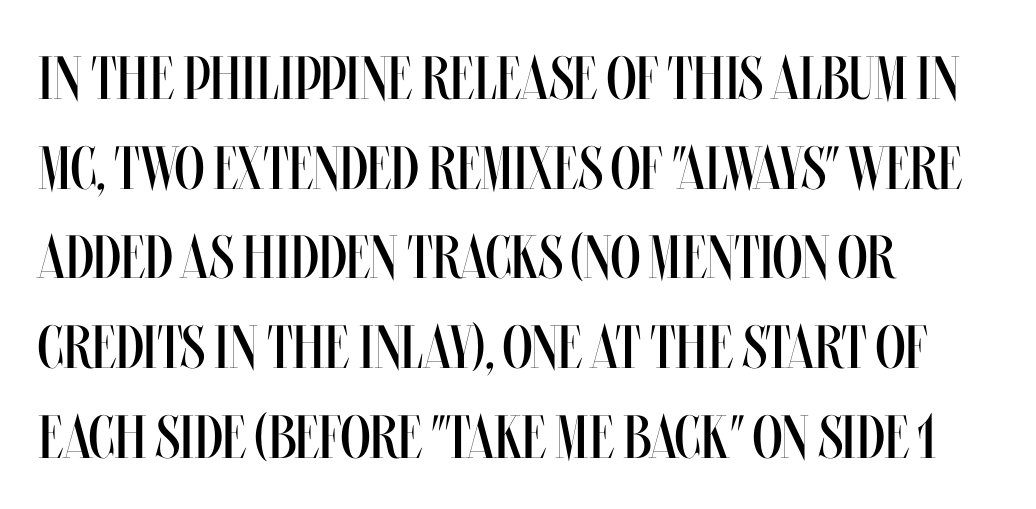
The image shows 61 px regular-weight, condensed type, upright; set left-aligned, normal line spacing (1.47x), normal letter spacing, not underlined; medium stroke contrast and a large x-height.
